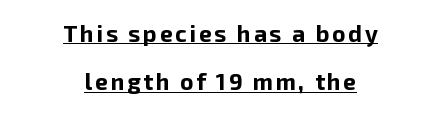
The image shows 23 px bold type, upright; set centered, loose line spacing (2.1x), underlined.
